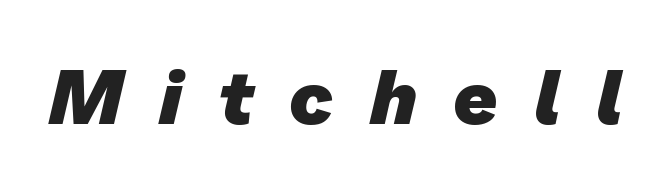
The image shows 77 px heavy sans-serif type; set unusually wide letter spacing (+0.47 em), not underlined; low stroke contrast and a medium x-height.
